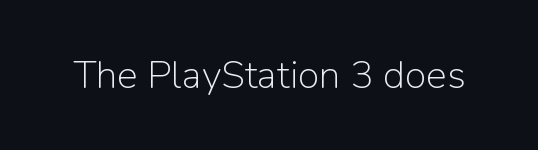
The letters advance in unequal steps, a hallmark of proportional type. Type style note: lacks serifs. Compared with typical body copy, the letter spacing here is the same. Heft: none added — not bold. Notice how the stems are strictly vertical — no italics here. Beneath every word, the page is bare.
